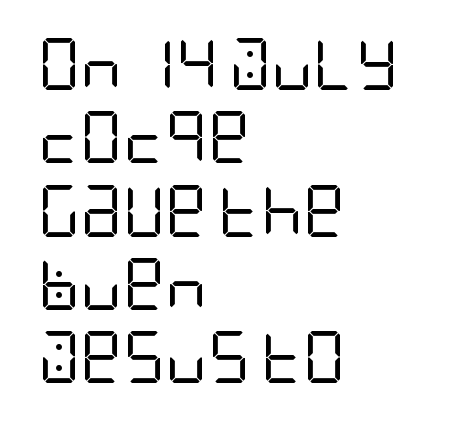
The lines sit at an ordinary, default distance from one another. Caption: standard tracking, unaltered. The foot of each line stays bare and open. Type style note: lacks serifs.
